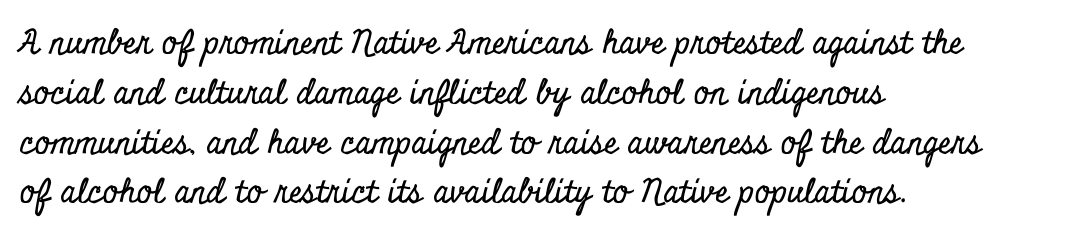
The rag falls on the right side of this text block. The space directly below the letters is spotless. Does the leading feel generous? No, just average. Is this a sans? No — the strokes have serifs. Each letter keeps its own natural width here, so spacing adapts to shape.
